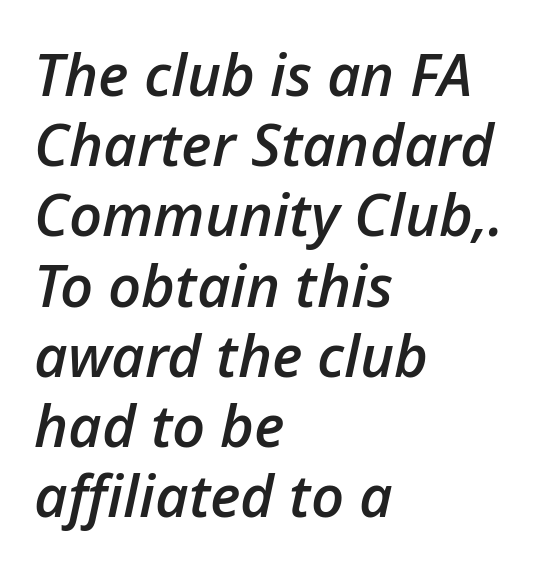
{"italic": "yes", "lean": "right", "slant_degrees": 12, "bold": "semi", "weight": "semibold", "width": "normal", "stroke_contrast": "low", "x_height": "medium", "monospaced": "no", "underline": "no", "align": "left", "line_spacing_ratio": 1.21, "letter_spacing": "normal", "letter_spacing_em": 0.0, "glyph_px": 58}
